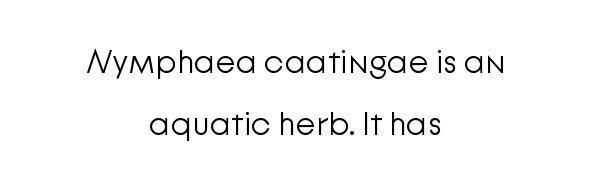
{"serif": "no", "italic": "no", "bold": "no", "weight": "light", "width": "normal", "stroke_contrast": "low", "x_height": "medium", "monospaced": "no", "underline": "no", "align": "center", "line_spacing_ratio": 1.88, "letter_spacing": "normal", "letter_spacing_em": 0.0, "glyph_px": 33}
